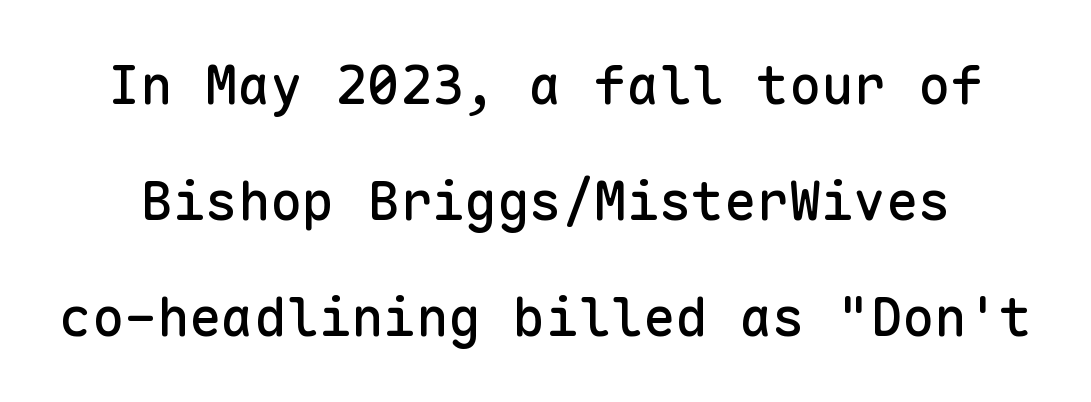
{"serif": "no", "italic": "no", "width": "normal", "stroke_contrast": "low", "x_height": "medium", "monospaced": "yes", "underline": "no", "line_spacing": "loose", "line_spacing_ratio": 2.15, "letter_spacing": "normal", "letter_spacing_em": 0.0, "glyph_px": 54}
